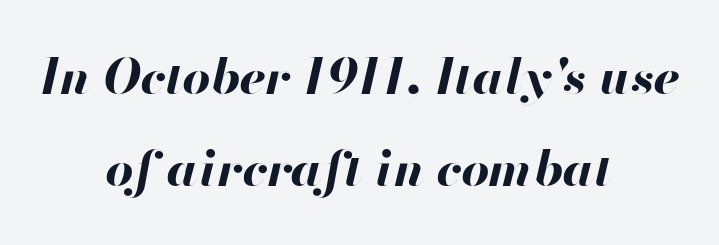
{"italic": "yes", "lean": "right", "slant_degrees": 13, "bold": "yes", "weight": "bold", "width": "normal", "stroke_contrast": "high", "x_height": "small", "monospaced": "no", "underline": "no", "align": "center", "line_spacing_ratio": 1.88, "letter_spacing": "normal", "letter_spacing_em": 0.0, "glyph_px": 49}
